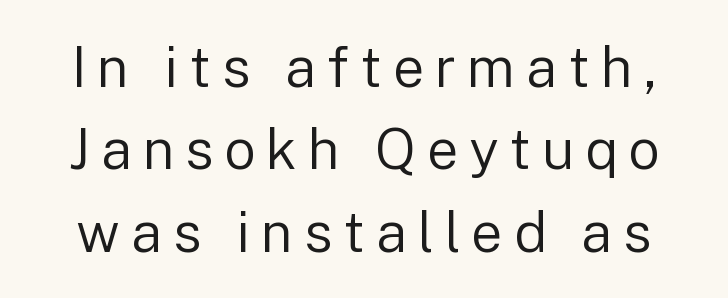
Stroke terminals: plain, sans-serif. The lines sit at an ordinary, default distance from one another. Only glyphs here, with clear space below each row. The rendering uses natural spacing where letterforms have individual widths. Notice how the stems are strictly vertical — no italics here.
